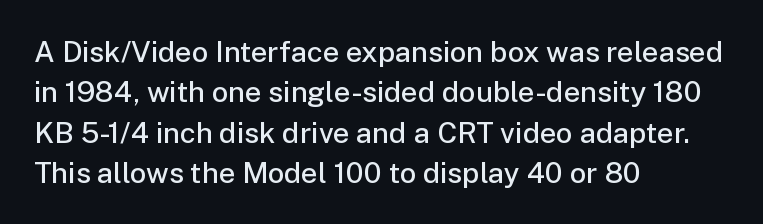
Rendered with straight, roman letterforms. Bare-footed words on every line. How would I describe the line gaps? Plain and ordinary. Here the glyphs are tracked normally, forming tight word shapes. Weight: semibold (demi).
